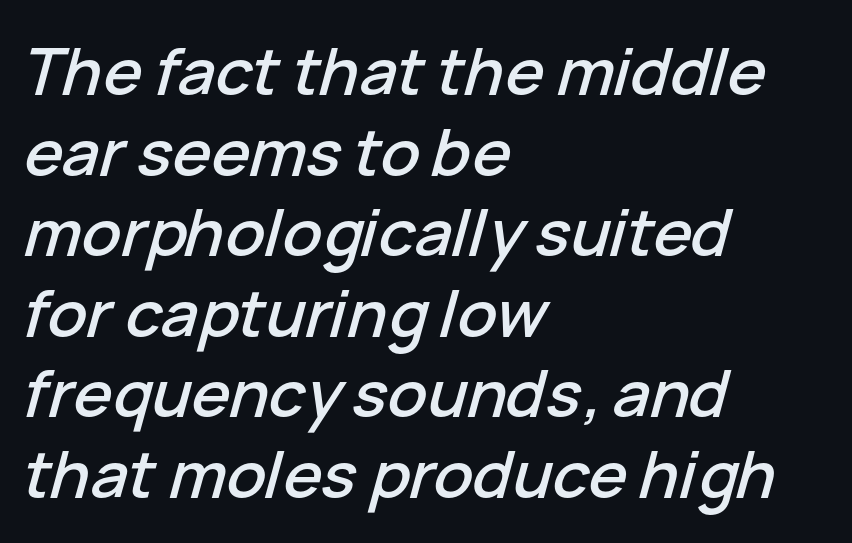
The image shows 65 px text type, italic (leaning right); set left-aligned, line spacing 1.24x, normal letter spacing, not underlined; low stroke contrast and a medium x-height.
